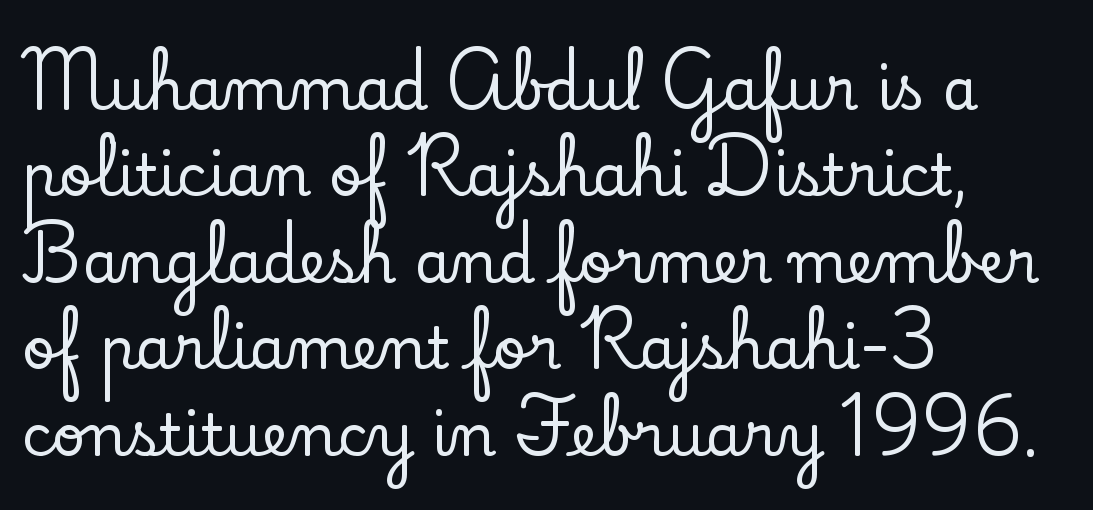
Q: Is the text italic (slanted)? A: No, it is upright.
Q: Is the typeface a serif or a sans-serif typeface? A: Serif.
Q: Is the text underlined? A: No.
Q: How is the paragraph aligned? A: Left-aligned.
Q: Is the spacing between letters normal or unusually wide? A: Normal.
Q: Is the spacing between lines tight, normal or loose? A: Normal.
Q: Width (condensed, normal, or wide)? A: Normal.
Q: Stroke contrast? A: Low.
Q: x-height? A: Small.
Q: Monospaced? A: No.
